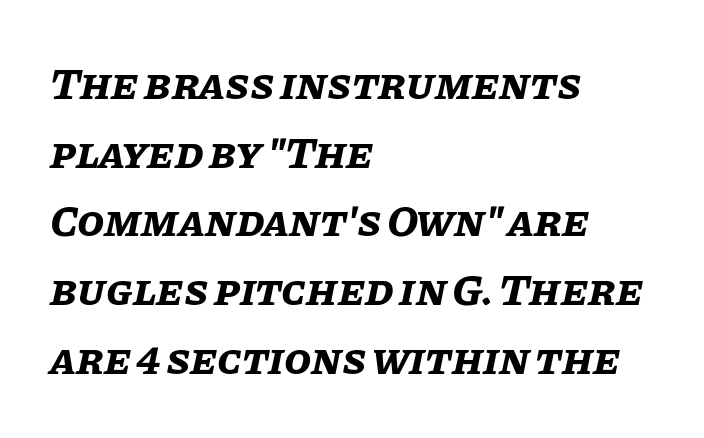
{"italic": "yes", "lean": "right", "slant_degrees": 11, "bold": "yes", "weight": "bold", "width": "normal", "stroke_contrast": "low", "x_height": "large", "monospaced": "no", "underline": "no", "align": "left", "line_spacing": "normal", "line_spacing_ratio": 1.56, "letter_spacing": "normal", "letter_spacing_em": 0.0, "glyph_px": 44}
